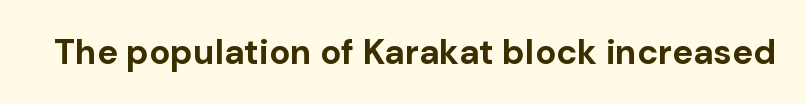
{"serif": "no", "italic": "no", "bold": "yes", "weight": "bold", "width": "normal", "stroke_contrast": "low", "x_height": "medium", "monospaced": "no", "underline": "no", "letter_spacing": "normal", "letter_spacing_em": 0.0, "glyph_px": 35}
